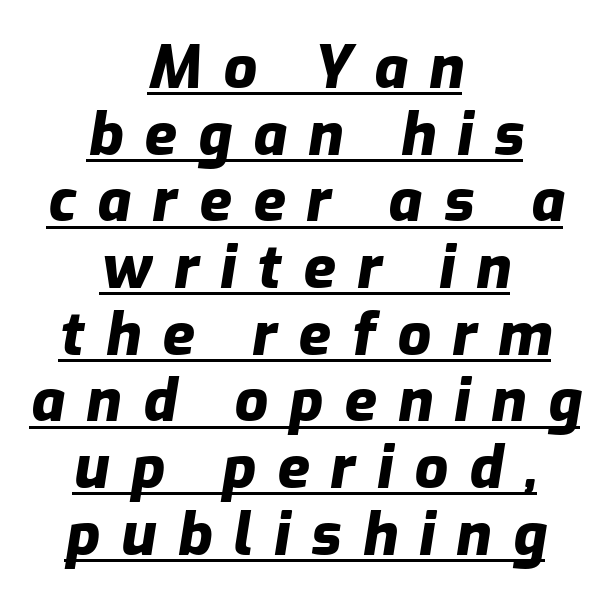
{"italic": "yes", "lean": "right", "slant_degrees": 9, "bold": "yes", "weight": "heavy", "width": "normal", "stroke_contrast": "low", "x_height": "medium", "monospaced": "no", "underline": "yes", "align": "center", "line_spacing": "tight", "line_spacing_ratio": 1.13, "letter_spacing": "wide", "letter_spacing_em": 0.36, "glyph_px": 59}
